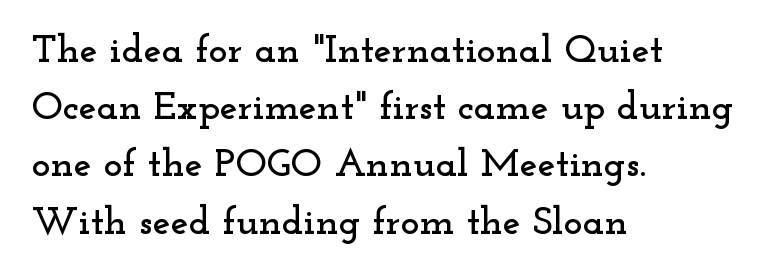
{"serif": "yes", "italic": "no", "width": "wide", "stroke_contrast": "low", "x_height": "small", "monospaced": "no", "underline": "no", "align": "left", "line_spacing": "normal", "line_spacing_ratio": 1.43, "letter_spacing": "normal", "letter_spacing_em": 0.0, "glyph_px": 40}
